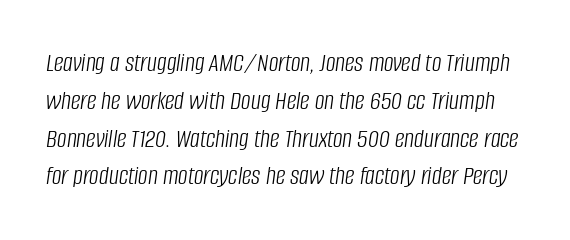
Q: Is the text bold? A: No.
Q: Is the text italic (slanted)? A: Yes, it leans right by about 8 degrees.
Q: Is the text underlined? A: No.
Q: Is the spacing between letters normal or unusually wide? A: Normal.
Q: Is the spacing between lines tight, normal or loose? A: Normal.
